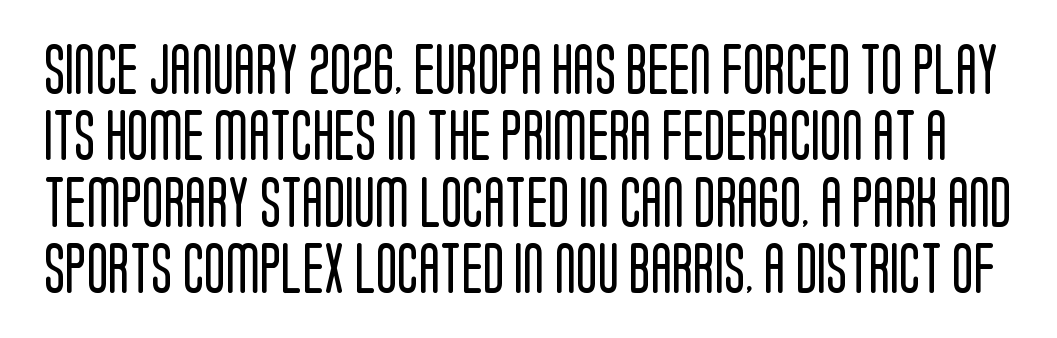
Q: Is the text bold? A: No.
Q: Is the text italic (slanted)? A: No, it is upright.
Q: Is the typeface a serif or a sans-serif typeface? A: Sans-serif.
Q: Is the text underlined? A: No.
Q: Is the spacing between letters normal or unusually wide? A: Normal.
Q: Is the spacing between lines tight, normal or loose? A: Normal.
Q: Width (condensed, normal, or wide)? A: Condensed.
Q: Stroke contrast? A: Low.
Q: x-height? A: Large.
Q: Monospaced? A: No.
